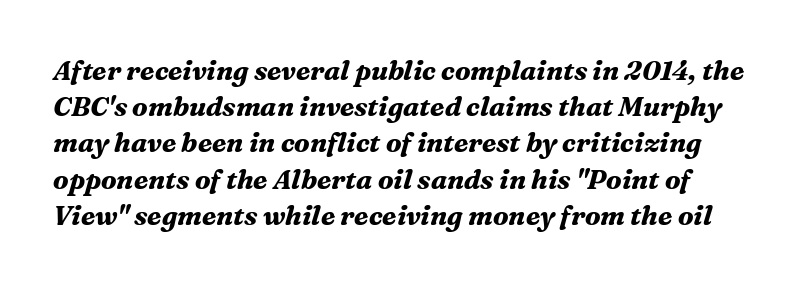
{"italic": "yes", "lean": "right", "slant_degrees": 16, "bold": "yes", "underline": "no", "line_spacing": "normal", "line_spacing_ratio": 1.34, "letter_spacing": "normal", "letter_spacing_em": 0.0, "glyph_px": 27}
